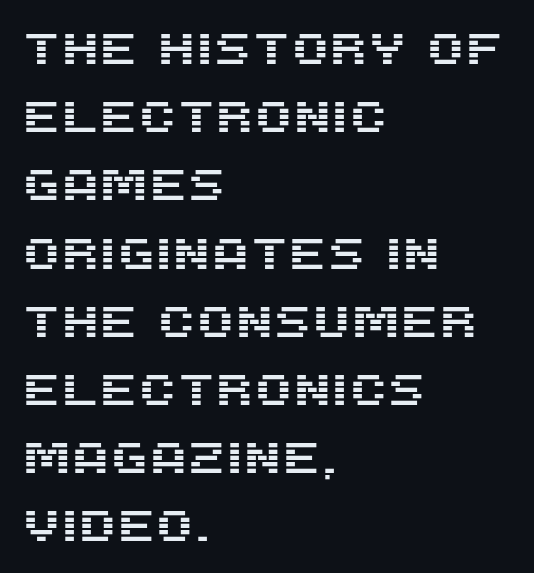
Q: Is the text italic (slanted)? A: No, it is upright.
Q: Is the typeface a serif or a sans-serif typeface? A: Sans-serif.
Q: Is the text underlined? A: No.
Q: How is the paragraph aligned? A: Left-aligned.
Q: Is the spacing between letters normal or unusually wide? A: Normal.
Q: Is the spacing between lines tight, normal or loose? A: Normal.
Q: Width (condensed, normal, or wide)? A: Normal.
Q: Stroke contrast? A: Medium.
Q: x-height? A: Large.
Q: Monospaced? A: No.
